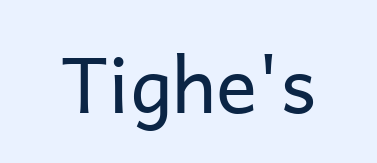
{"serif": "no", "italic": "no", "bold": "no", "weight": "regular", "width": "normal", "stroke_contrast": "low", "x_height": "medium", "monospaced": "no", "underline": "no", "letter_spacing": "normal", "letter_spacing_em": 0.0, "glyph_px": 77}
